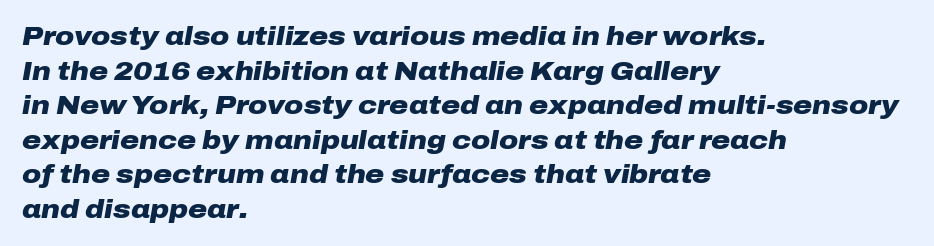
{"italic": "yes", "lean": "right", "slant_degrees": 10, "bold": "yes", "underline": "no", "align": "left", "line_spacing": "normal", "line_spacing_ratio": 1.33, "letter_spacing": "normal", "letter_spacing_em": 0.0, "glyph_px": 26}
